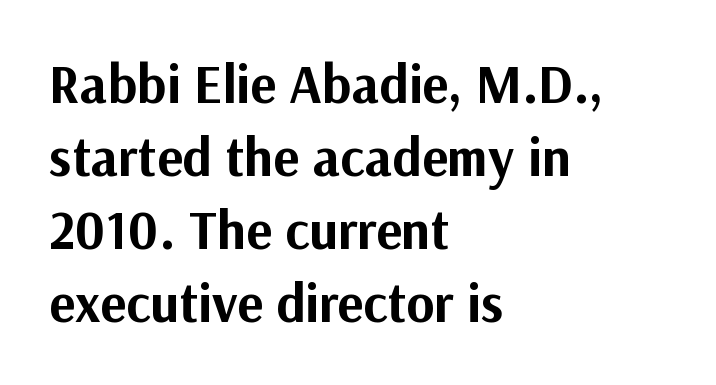
{"serif": "no", "italic": "no", "bold": "yes", "weight": "bold", "width": "normal", "stroke_contrast": "medium", "x_height": "medium", "monospaced": "no", "underline": "no", "align": "left", "line_spacing": "normal", "line_spacing_ratio": 1.35, "letter_spacing": "normal", "letter_spacing_em": 0.0, "glyph_px": 54}
